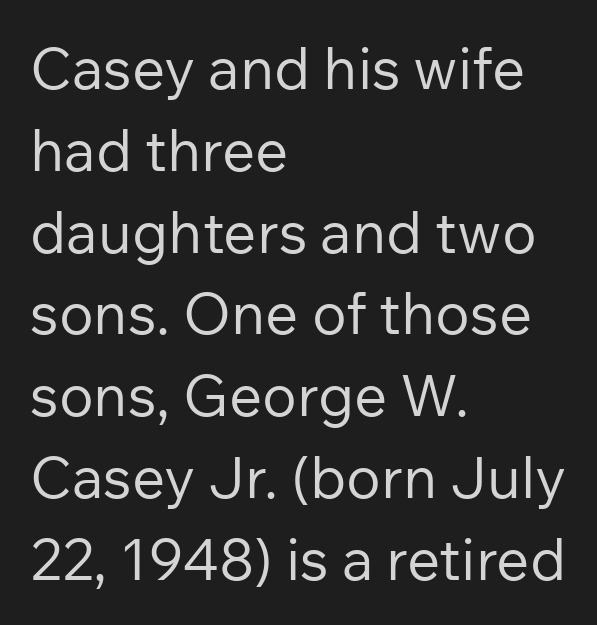
Q: Is the text bold? A: No.
Q: Is the text italic (slanted)? A: No, it is upright.
Q: Is the typeface a serif or a sans-serif typeface? A: Sans-serif.
Q: Is the text underlined? A: No.
Q: How is the paragraph aligned? A: Left-aligned.
Q: Is the spacing between letters normal or unusually wide? A: Normal.
Q: Is the spacing between lines tight, normal or loose? A: Normal.
Q: Width (condensed, normal, or wide)? A: Normal.
Q: Stroke contrast? A: Low.
Q: x-height? A: Medium.
Q: Monospaced? A: No.
